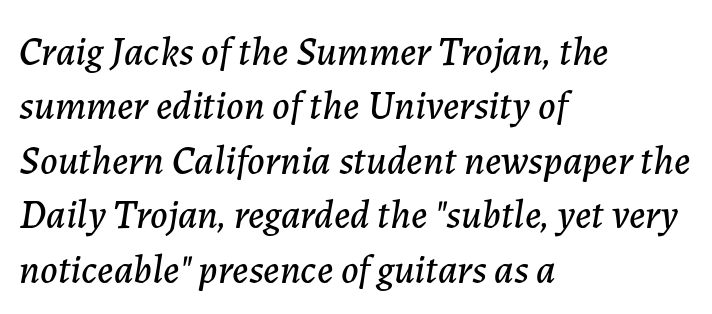
The image shows 40 px text type, italic (leaning right); set left-aligned, normal line spacing (1.36x), normal letter spacing, not underlined; low stroke contrast and a medium x-height.
